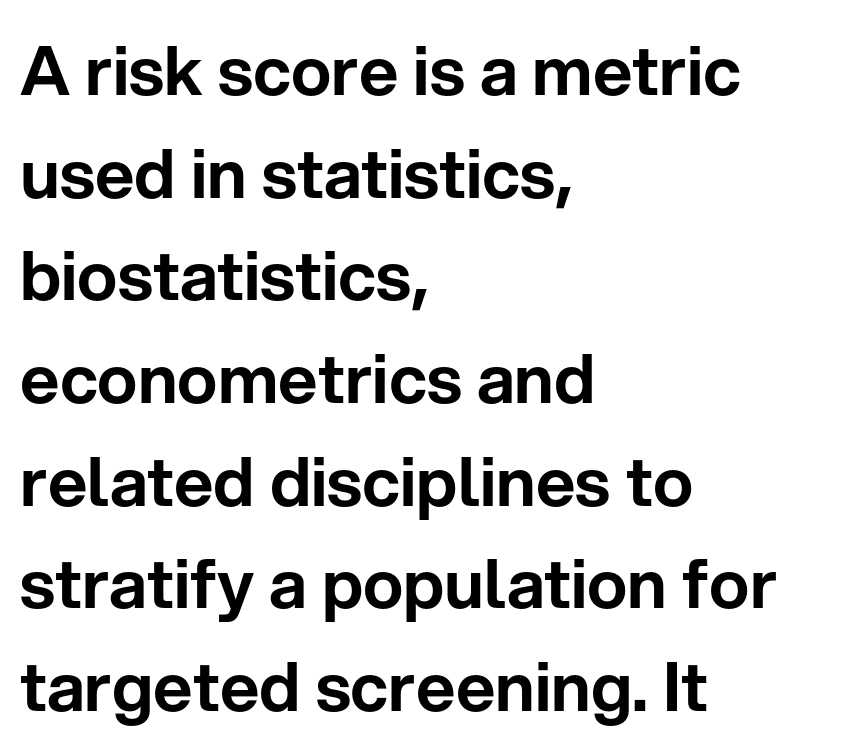
Q: Is the text italic (slanted)? A: No, it is upright.
Q: Is the typeface a serif or a sans-serif typeface? A: Sans-serif.
Q: Is the text underlined? A: No.
Q: How is the paragraph aligned? A: Left-aligned.
Q: Is the spacing between letters normal or unusually wide? A: Normal.
Q: Is the spacing between lines tight, normal or loose? A: Normal.
Q: Width (condensed, normal, or wide)? A: Normal.
Q: Stroke contrast? A: Low.
Q: x-height? A: Medium.
Q: Monospaced? A: No.
